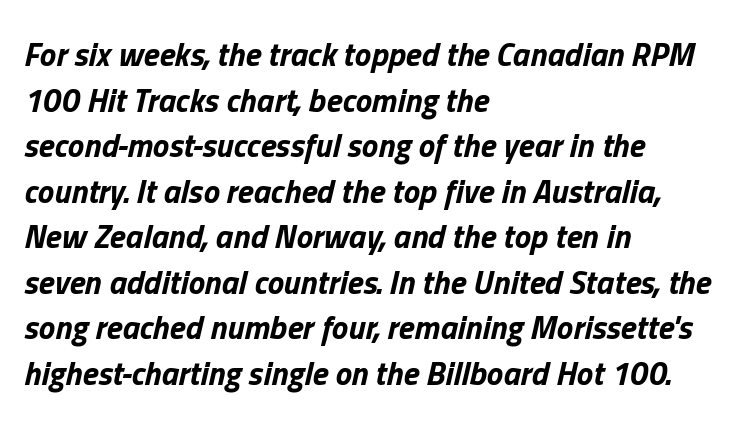
{"italic": "yes", "lean": "right", "slant_degrees": 13, "bold": "yes", "weight": "bold", "width": "normal", "stroke_contrast": "low", "x_height": "medium", "monospaced": "no", "underline": "no", "align": "left", "line_spacing": "normal", "line_spacing_ratio": 1.38, "letter_spacing": "normal", "letter_spacing_em": 0.0, "glyph_px": 33}
